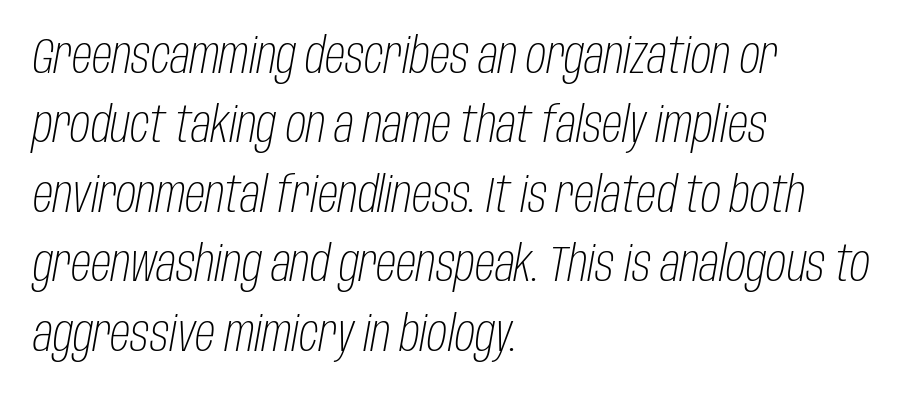
Q: Is the text bold? A: No.
Q: Is the text italic (slanted)? A: Yes, it leans right by about 10 degrees.
Q: Is the text underlined? A: No.
Q: How is the paragraph aligned? A: Left-aligned.
Q: Is the spacing between letters normal or unusually wide? A: Normal.
Q: Is the spacing between lines tight, normal or loose? A: Normal.
Q: Width (condensed, normal, or wide)? A: Condensed.
Q: Stroke contrast? A: Low.
Q: x-height? A: Large.
Q: Monospaced? A: No.
